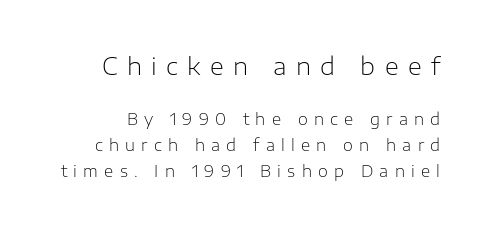
Q: Is the text bold? A: No.
Q: Is the text italic (slanted)? A: No, it is upright.
Q: Is the text underlined? A: No.
Q: Is the spacing between letters normal or unusually wide? A: Unusually wide.
Q: Is the spacing between lines tight, normal or loose? A: Normal.
Q: Which block of text is set in a larger size, the first (top) or the second (bottom)? A: The first (top) one.
